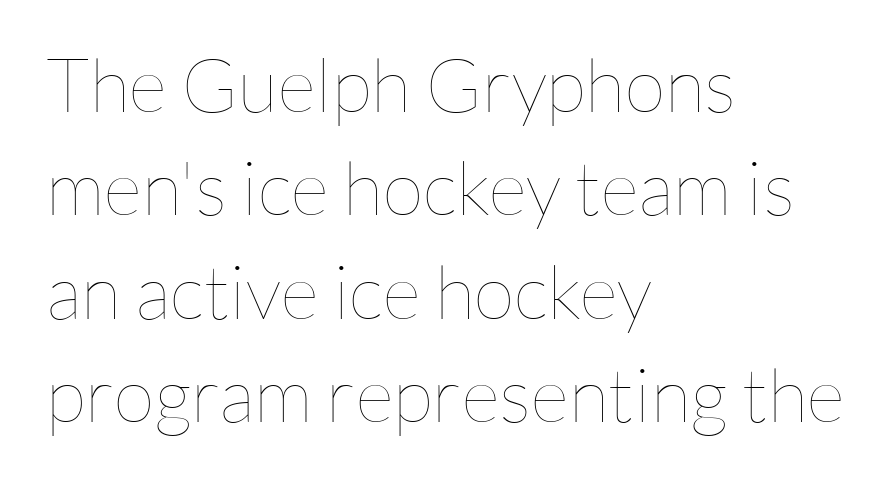
All the whitespace from short lines collects on the right. Each stroke keeps to a modest, everyday thickness or less. Leading matches the norm, producing a regular column. If you drew a line through each stem, it would be perfectly vertical. Do the characters align in a grid? No, the font is proportional.
